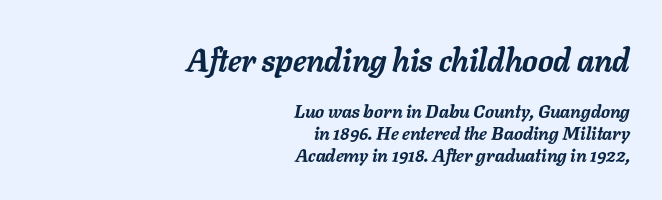
Q: Is the text bold? A: Yes.
Q: Is the text italic (slanted)? A: Yes, it leans right by about 11 degrees.
Q: Is the text underlined? A: No.
Q: How is the paragraph aligned? A: Right-aligned.
Q: Is the spacing between letters normal or unusually wide? A: Normal.
Q: Which block of text is set in a larger size, the first (top) or the second (bottom)? A: The first (top) one.
Q: Width (condensed, normal, or wide)? A: Normal.
Q: Stroke contrast? A: Low.
Q: x-height? A: Medium.
Q: Monospaced? A: No.
